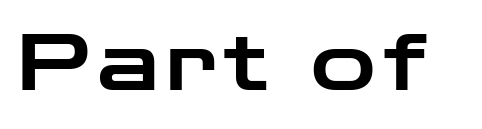
The baseline area is clear. Serif or sans? Sans — the stroke terminals are bare. The typography opts for an upright posture over an oblique one. Character widths vary here, with narrow letters taking less room than wide ones.
